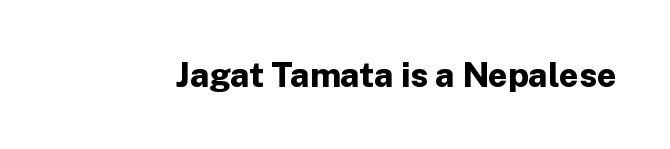
The image shows 34 px bold sans-serif type, upright; set normal letter spacing, not underlined; low stroke contrast and a medium x-height.
